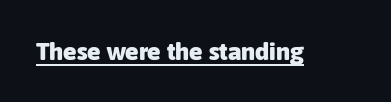
The face used here appears with an underline applied. Nope, not italic — everything's standing straight. This is heavy type, rendered in bold. Nobody touched the tracking dial on this one.
